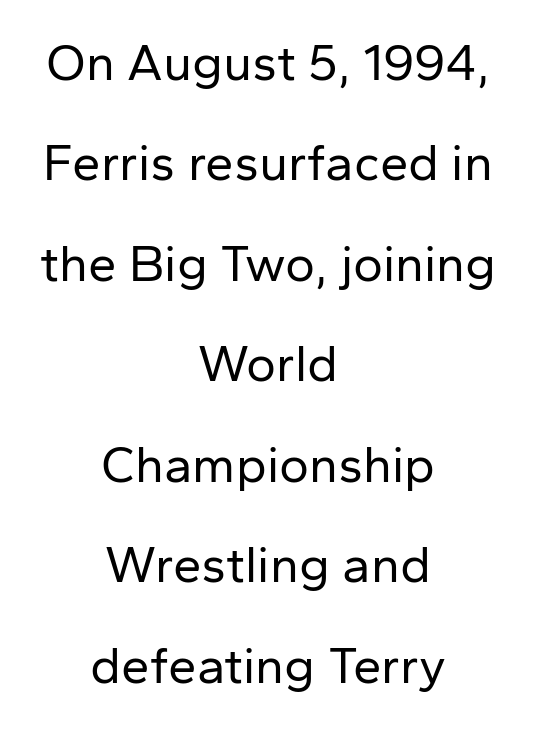
{"serif": "no", "italic": "no", "bold": "no", "weight": "regular", "width": "normal", "stroke_contrast": "low", "x_height": "medium", "monospaced": "no", "underline": "no", "align": "center", "line_spacing": "loose", "line_spacing_ratio": 1.97, "letter_spacing": "normal", "letter_spacing_em": 0.0, "glyph_px": 51}
